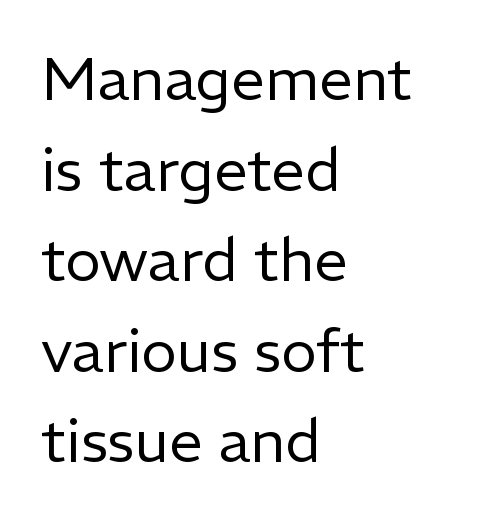
The paragraph shown leans on its left margin. Rendered with straight, roman letterforms. Honestly, there is no underline to notice here at all. Weight: regular or lighter.
